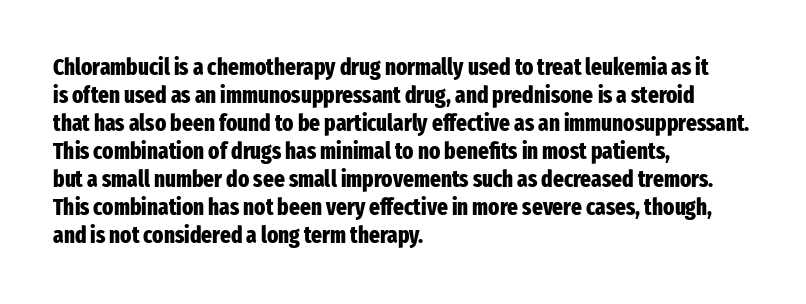
{"italic": "no", "bold": "yes", "underline": "no", "align": "left", "line_spacing_ratio": 1.22, "letter_spacing": "normal", "letter_spacing_em": 0.0, "glyph_px": 23}
